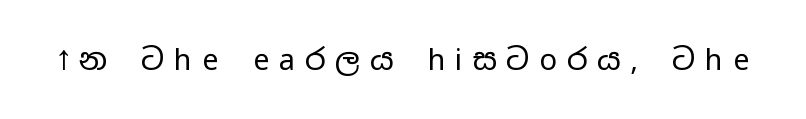
{"serif": "no", "italic": "no", "bold": "no", "weight": "regular", "width": "wide", "stroke_contrast": "low", "x_height": "medium", "monospaced": "no", "underline": "no", "letter_spacing": "wide", "letter_spacing_em": 0.34, "glyph_px": 29}
